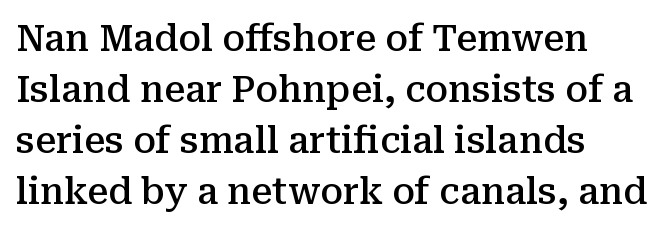
{"serif": "yes", "italic": "no", "bold": "semi", "weight": "semibold", "width": "normal", "stroke_contrast": "medium", "x_height": "medium", "monospaced": "no", "underline": "no", "align": "left", "line_spacing": "normal", "line_spacing_ratio": 1.38, "letter_spacing": "normal", "letter_spacing_em": 0.0, "glyph_px": 37}
